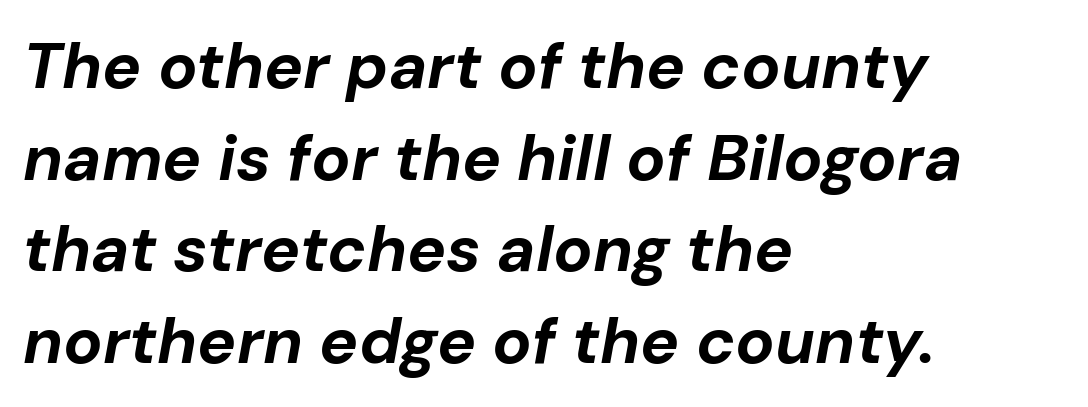
The passage shown is not underscored anywhere. Regular leading. Each letter keeps its own natural width here, so spacing adapts to shape. The rendering applies a slant to the glyphs.
